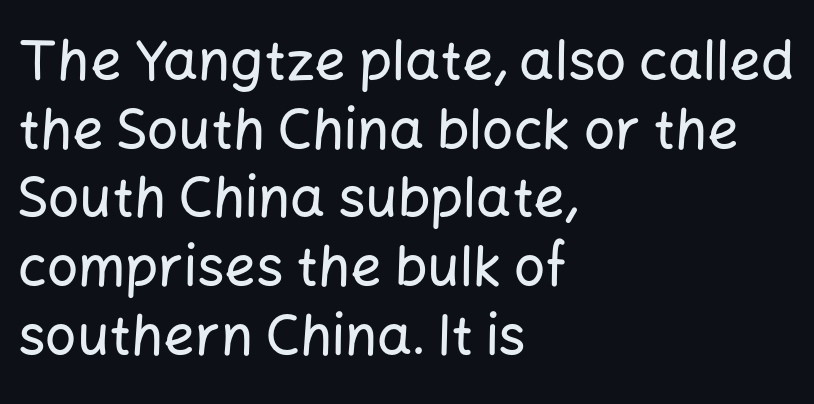
Q: Is the text italic (slanted)? A: No, it is upright.
Q: Is the typeface a serif or a sans-serif typeface? A: Sans-serif.
Q: Is the text underlined? A: No.
Q: How is the paragraph aligned? A: Left-aligned.
Q: Is the spacing between letters normal or unusually wide? A: Normal.
Q: Is the spacing between lines tight, normal or loose? A: Normal.
Q: Width (condensed, normal, or wide)? A: Normal.
Q: Stroke contrast? A: Low.
Q: x-height? A: Medium.
Q: Monospaced? A: No.
